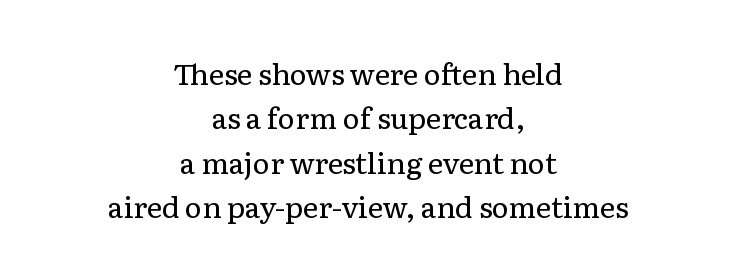
{"serif": "yes", "italic": "no", "bold": "no", "weight": "regular", "width": "normal", "stroke_contrast": "low", "x_height": "medium", "monospaced": "no", "underline": "no", "align": "center", "line_spacing": "normal", "line_spacing_ratio": 1.53, "letter_spacing": "normal", "letter_spacing_em": 0.0, "glyph_px": 29}
